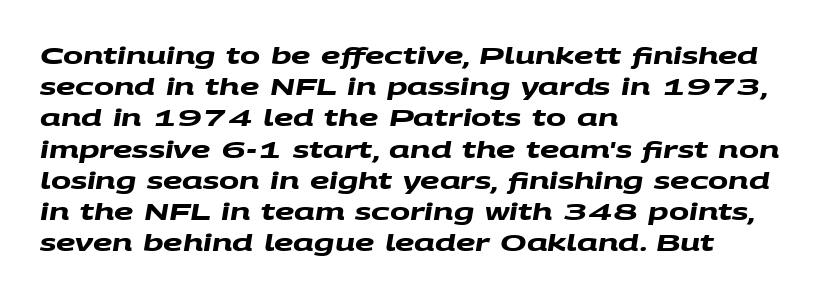
The baseline area is clear. The typesetter chose a ragged-right arrangement here. The leading is moderate, giving the passage an even texture. What weight is shown? A full bold with thick strokes. Letter spacing: default.
